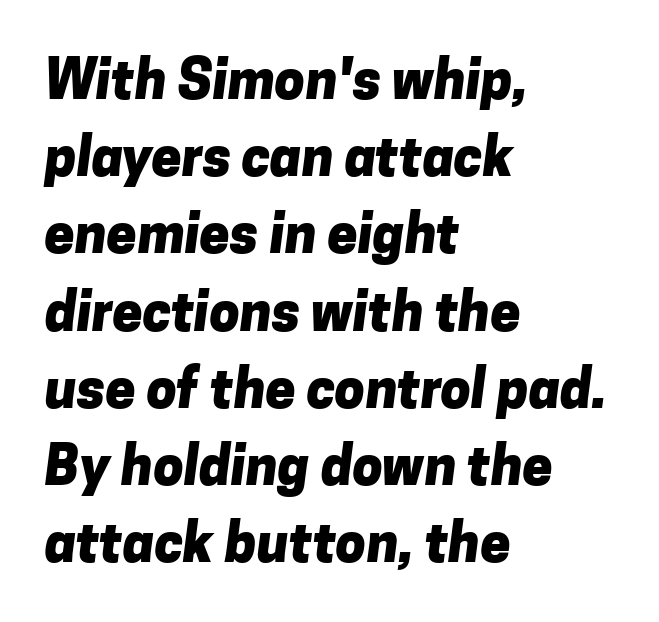
{"serif": "no", "bold": "yes", "weight": "heavy", "width": "normal", "stroke_contrast": "low", "x_height": "medium", "monospaced": "no", "underline": "no", "align": "left", "line_spacing": "normal", "line_spacing_ratio": 1.43, "letter_spacing": "normal", "letter_spacing_em": 0.0, "glyph_px": 54}
